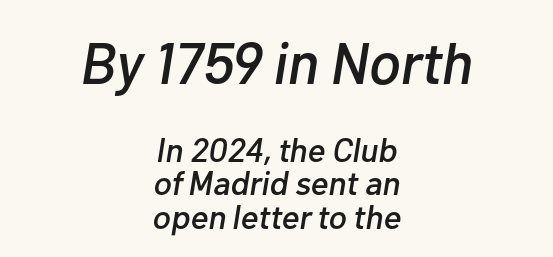
The image shows 59 px text type, italic (leaning right); set centered, tight line spacing (0.98x), normal letter spacing, not underlined; the first (top) block is 1.74x larger; low stroke contrast and a medium x-height.
